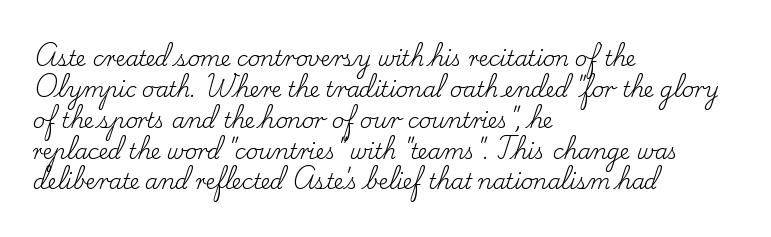
Q: Is the text bold? A: No.
Q: Is the text italic (slanted)? A: Yes.
Q: Is the text underlined? A: No.
Q: How is the paragraph aligned? A: Left-aligned.
Q: Is the spacing between letters normal or unusually wide? A: Normal.
Q: Is the spacing between lines tight, normal or loose? A: Normal.
